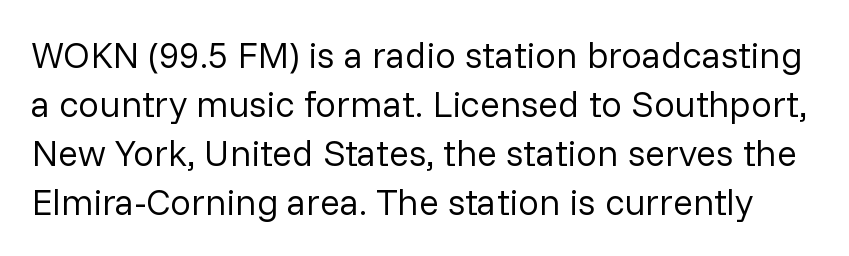
Q: Is the text bold? A: No.
Q: Is the text italic (slanted)? A: No, it is upright.
Q: Is the typeface a serif or a sans-serif typeface? A: Sans-serif.
Q: Is the text underlined? A: No.
Q: Is the spacing between letters normal or unusually wide? A: Normal.
Q: Is the spacing between lines tight, normal or loose? A: Normal.
Q: Width (condensed, normal, or wide)? A: Normal.
Q: Stroke contrast? A: Low.
Q: x-height? A: Medium.
Q: Monospaced? A: No.
